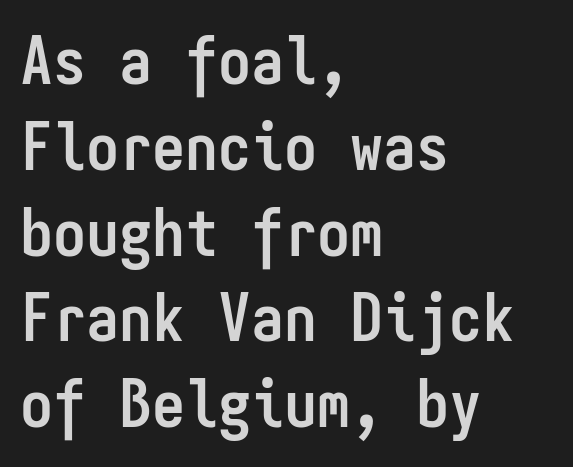
The image shows 66 px semibold, condensed sans-serif type, upright, monospaced; set left-aligned, normal line spacing (1.3x), normal letter spacing, not underlined; low stroke contrast and a medium x-height.
